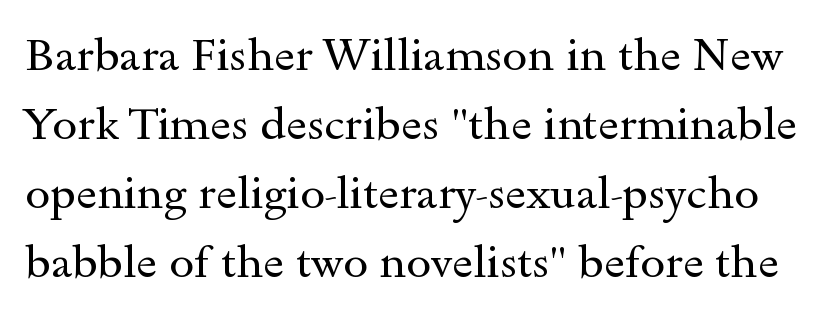
Q: Is the text bold? A: No.
Q: Is the text italic (slanted)? A: No, it is upright.
Q: Is the typeface a serif or a sans-serif typeface? A: Serif.
Q: Is the text underlined? A: No.
Q: Is the spacing between letters normal or unusually wide? A: Normal.
Q: Is the spacing between lines tight, normal or loose? A: Normal.
Q: Width (condensed, normal, or wide)? A: Wide.
Q: x-height? A: Small.
Q: Monospaced? A: No.
